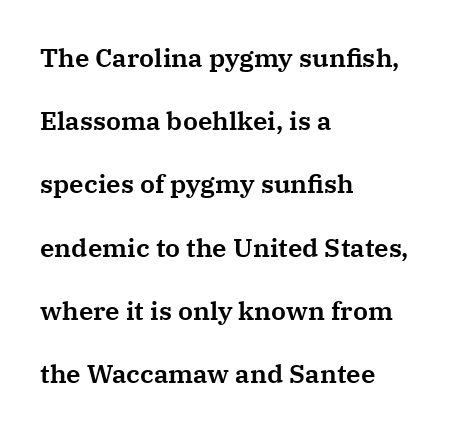
Q: Is the text italic (slanted)? A: No, it is upright.
Q: Is the text underlined? A: No.
Q: How is the paragraph aligned? A: Left-aligned.
Q: Is the spacing between letters normal or unusually wide? A: Normal.
Q: Is the spacing between lines tight, normal or loose? A: Loose.
